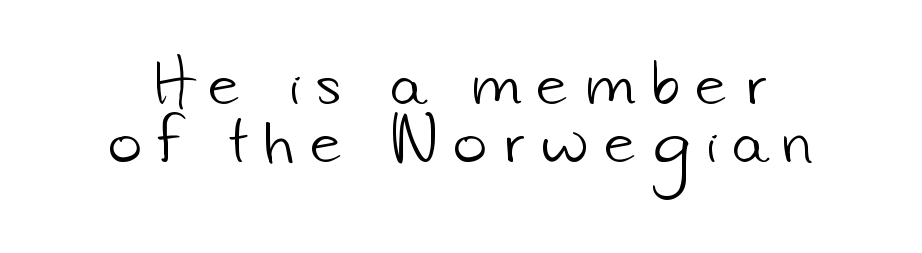
The image shows 57 px light sans-serif type; set tight line spacing (1.01x), unusually wide letter spacing (+0.29 em), not underlined; low stroke contrast and a small x-height.
